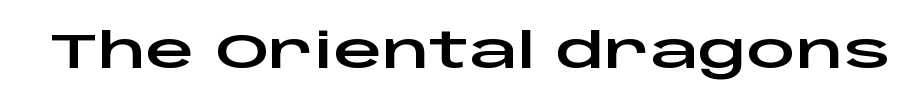
{"serif": "no", "italic": "no", "width": "wide", "stroke_contrast": "low", "x_height": "large", "monospaced": "no", "underline": "no", "letter_spacing": "normal", "letter_spacing_em": 0.0, "glyph_px": 48}
